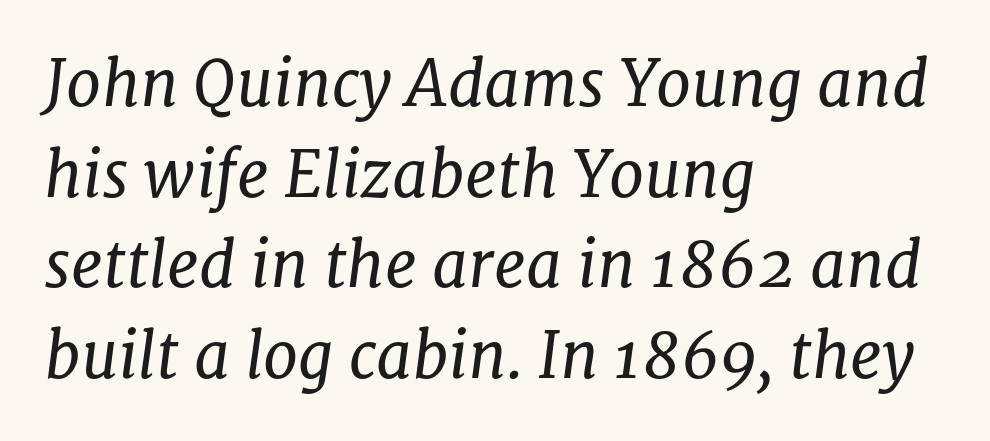
Q: Is the text bold? A: No.
Q: Is the text italic (slanted)? A: Yes, it leans right by about 8 degrees.
Q: Is the typeface a serif or a sans-serif typeface? A: Serif.
Q: Is the text underlined? A: No.
Q: How is the paragraph aligned? A: Left-aligned.
Q: Is the spacing between letters normal or unusually wide? A: Normal.
Q: Is the spacing between lines tight, normal or loose? A: Normal.
Q: Width (condensed, normal, or wide)? A: Normal.
Q: Stroke contrast? A: Low.
Q: x-height? A: Medium.
Q: Monospaced? A: No.
